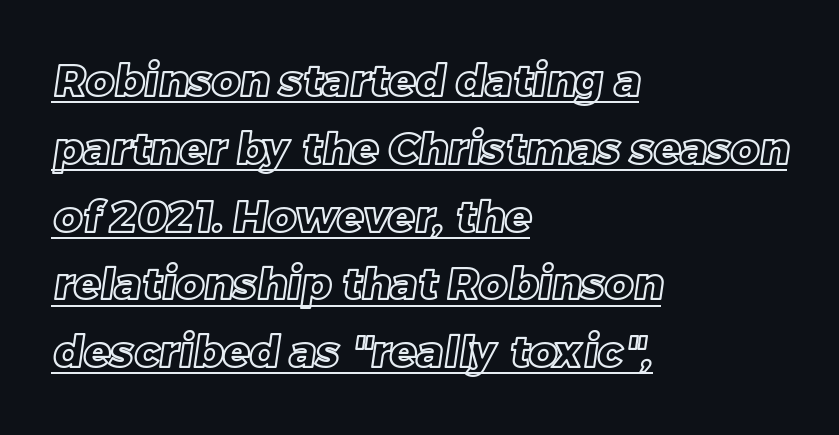
Q: Is the text underlined? A: Yes.
Q: How is the paragraph aligned? A: Left-aligned.
Q: Is the spacing between letters normal or unusually wide? A: Normal.
Q: Is the spacing between lines tight, normal or loose? A: Normal.
Q: Width (condensed, normal, or wide)? A: Normal.
Q: x-height? A: Large.
Q: Monospaced? A: No.
